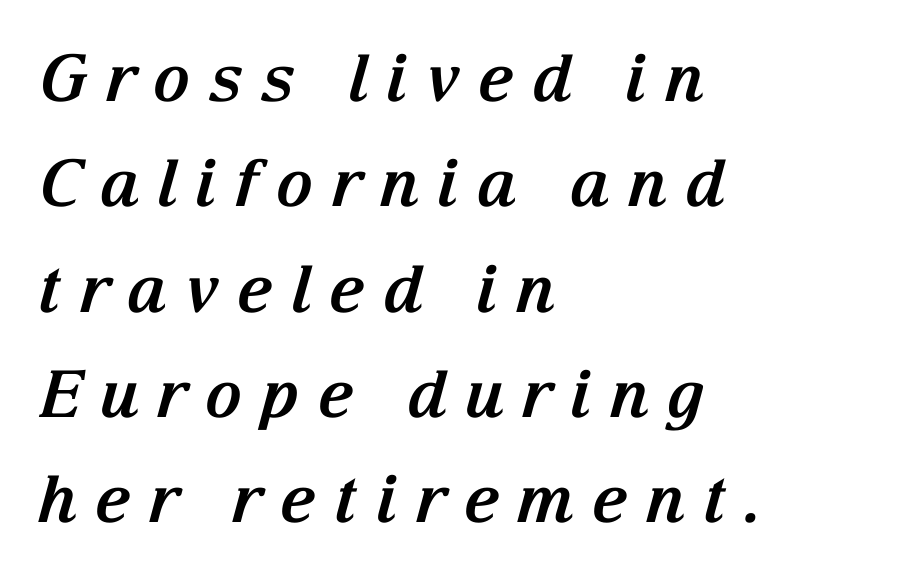
The letters carry serifs — small finishing strokes at the ends of their stems. Every character sits at an angle, as italics do. Is the block centered? No — it sits flush against the left margin. Is this a fixed-width face? No — the glyphs have proportional, varying widths.
